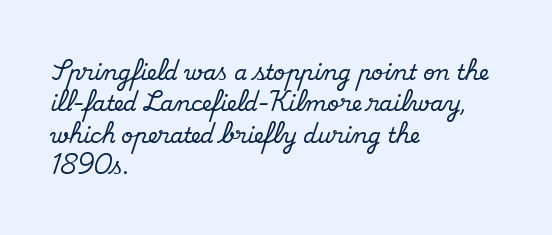
The image shows 21 px text type; set left-aligned, normal line spacing (1.49x), normal letter spacing, not underlined.
